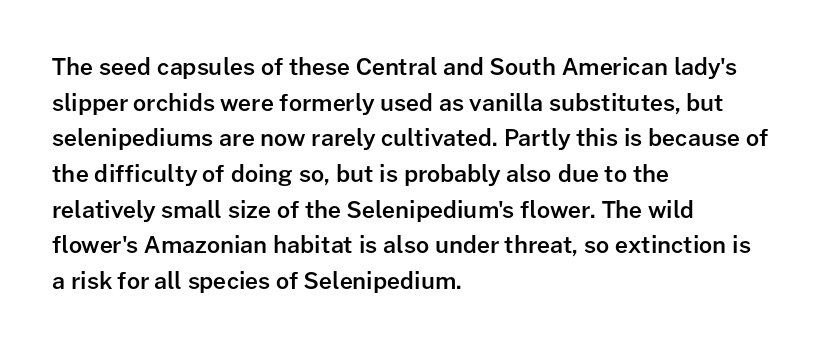
Q: Is the text bold? A: Semi-bold.
Q: Is the text italic (slanted)? A: No, it is upright.
Q: Is the text underlined? A: No.
Q: How is the paragraph aligned? A: Left-aligned.
Q: Is the spacing between letters normal or unusually wide? A: Normal.
Q: Is the spacing between lines tight, normal or loose? A: Normal.
